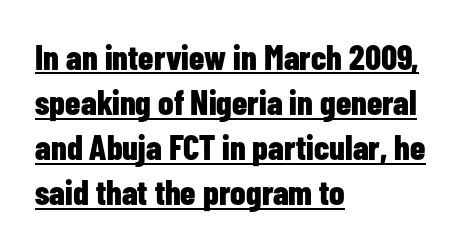
This is roman type, the default non-slanted kind. Caption: bold face, heavy strokes. These lines keep a tight, regular rhythm from letter to letter. The rag falls on the right side of this text block. Is this a fixed-width face? No — the glyphs have proportional, varying widths. This sample keeps an unexceptional amount of space between lines.
